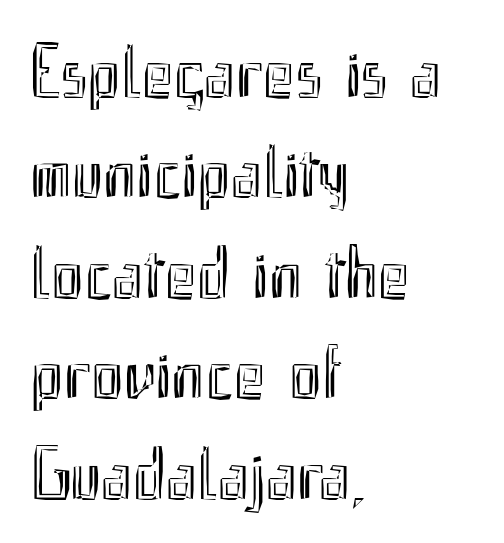
A typesetter would mark this as roman, not italic. Rule under the text: the space is simply empty. Vertically, the passage feels balanced, rows spaced as you'd expect. Each letter keeps its own natural width here, so spacing adapts to shape. A student would call this left alignment; a typographer would say flush left, rag right. Tracking value appears to be zero — textbook default spacing.
